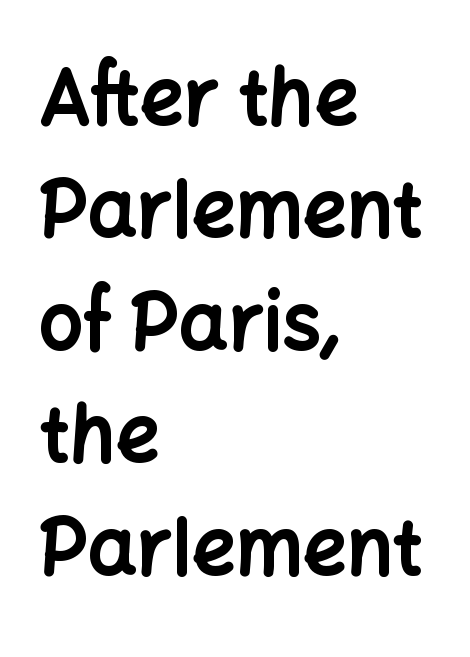
Q: Is the text bold? A: Yes.
Q: Is the text italic (slanted)? A: No, it is upright.
Q: Is the typeface a serif or a sans-serif typeface? A: Sans-serif.
Q: Is the text underlined? A: No.
Q: How is the paragraph aligned? A: Left-aligned.
Q: Is the spacing between letters normal or unusually wide? A: Normal.
Q: Is the spacing between lines tight, normal or loose? A: Normal.
Q: Width (condensed, normal, or wide)? A: Normal.
Q: Stroke contrast? A: Low.
Q: x-height? A: Medium.
Q: Monospaced? A: No.
